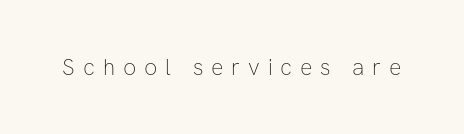
{"italic": "no", "bold": "no", "underline": "no", "letter_spacing": "wide", "letter_spacing_em": 0.34, "glyph_px": 23}
